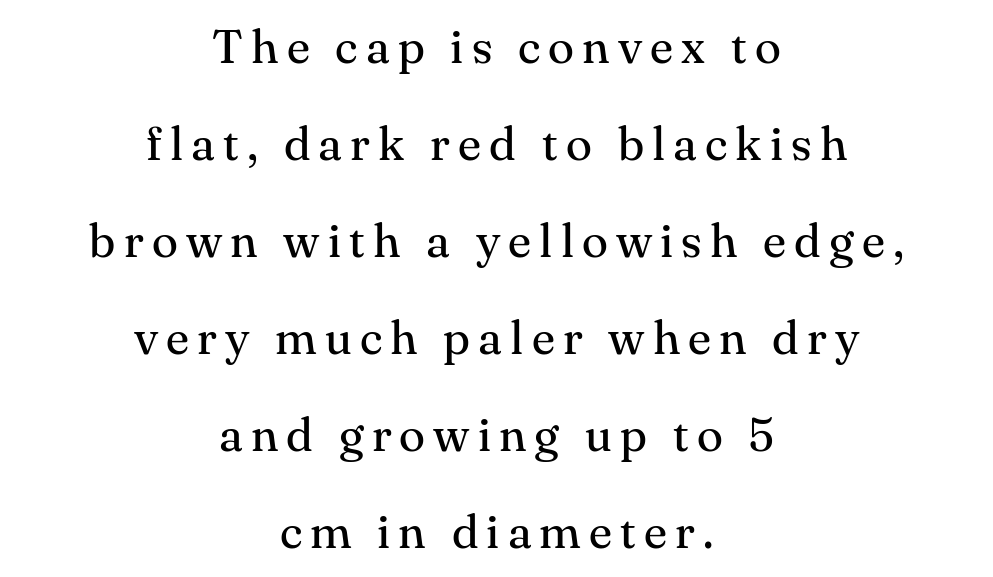
Is the stroke heavy? The answer is a plain regular-or-lighter. Designer's note — italics off, roman on. The block of text is sparse from top to bottom, with ample space between rows. This rendering features lettering with no underline. The face used here is seriffed, in the tradition of book romans.
